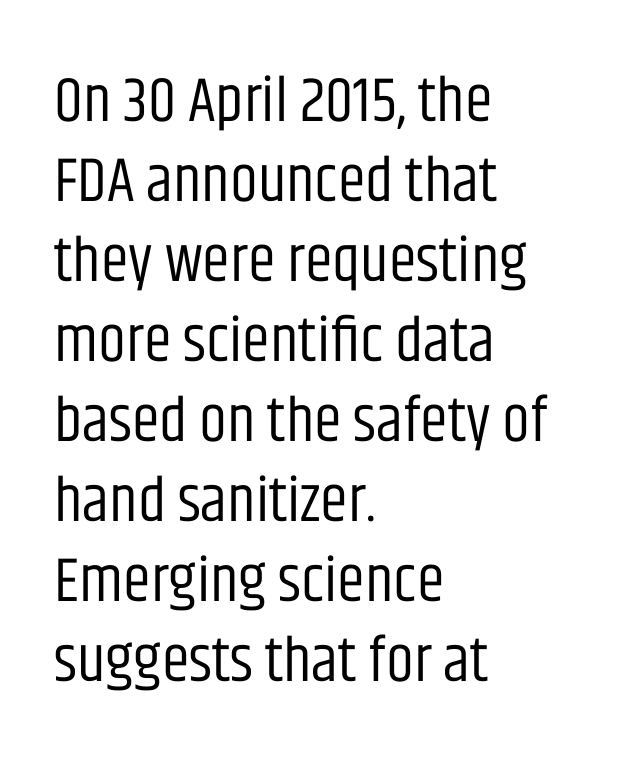
On a weight scale, this lands at 450 or below. Glance below the letters and you will spot only blank space. Every row of glyphs begins at an identical x-position on the left. The rendering shows plain stroke endings on the letterforms — a sans-serif design. Vertical spacing — default.
